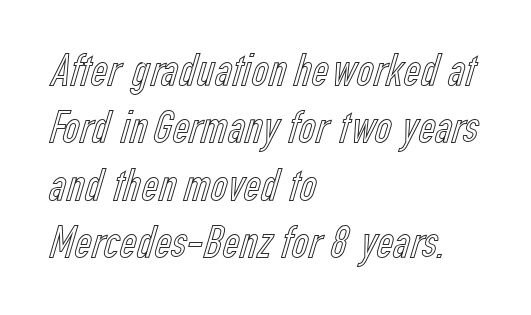
The image shows 47 px condensed type; set left-aligned, line spacing 1.22x, normal letter spacing, not underlined; a medium x-height.
